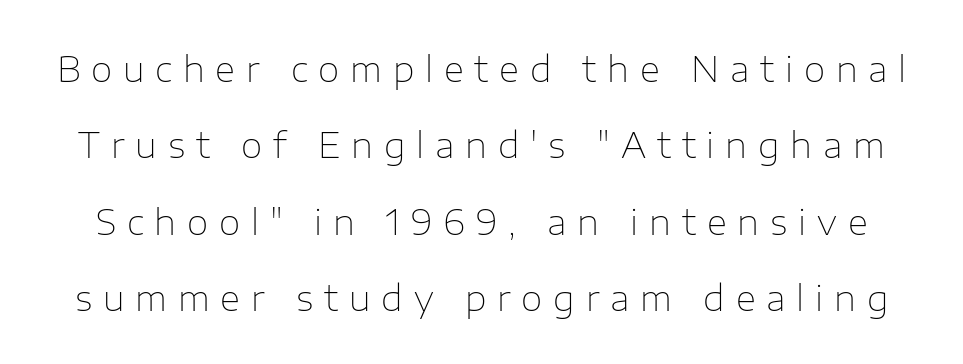
The image shows 35 px thin sans-serif type, upright; set loose line spacing (2.18x), unusually wide letter spacing (+0.31 em), not underlined; low stroke contrast and a medium x-height.
